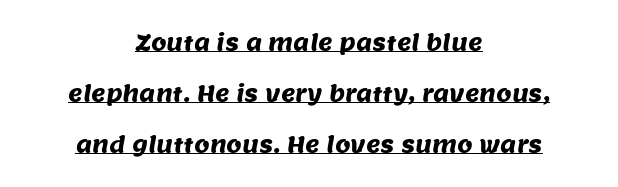
The image shows 22 px text type; set centered, loose line spacing (2.32x), normal letter spacing, underlined.
